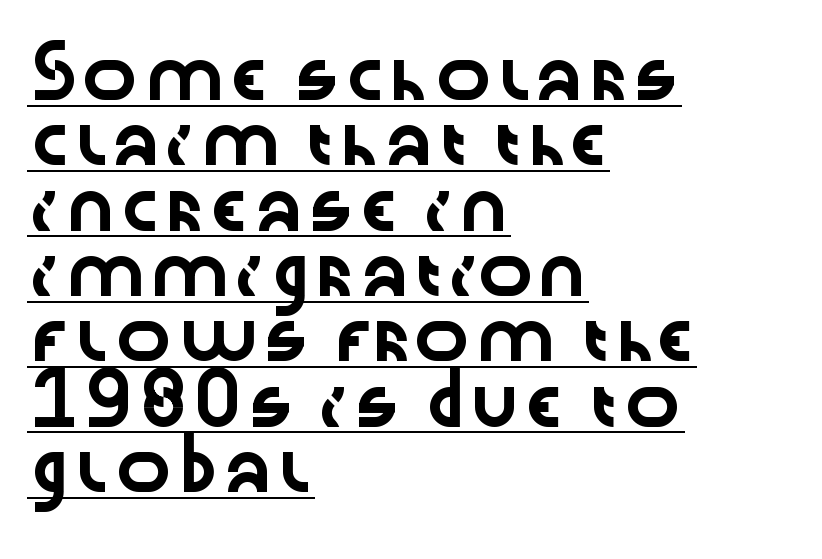
The lettering is marked with a stroke running underneath it. What kind of face is this? One without serifs — a sans. Upright lettering throughout. The horizontal fit of the characters is conventional and even. The line-height multiplier appears to be the usual default. Where is the straight margin? On the left.
